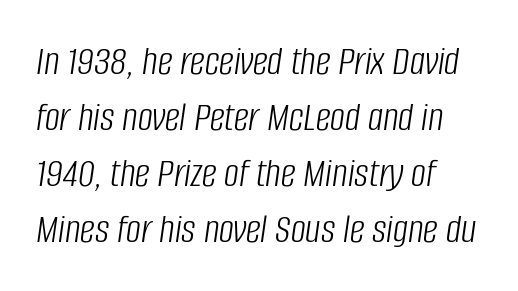
This sample uses an oblique cut, with every glyph tilted off the vertical. Is the type heavy? It reads as light-to-regular instead. Do the characters align in a grid? No, the font is proportional. This sample uses plain, unmodified letter spacing.
